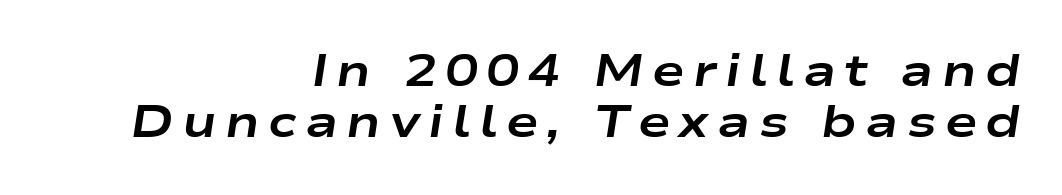
Q: Is the text bold? A: Yes.
Q: Is the text italic (slanted)? A: Yes, it leans right by about 9 degrees.
Q: Is the text underlined? A: No.
Q: How is the paragraph aligned? A: Right-aligned.
Q: Width (condensed, normal, or wide)? A: Wide.
Q: Stroke contrast? A: Low.
Q: x-height? A: Medium.
Q: Monospaced? A: No.
